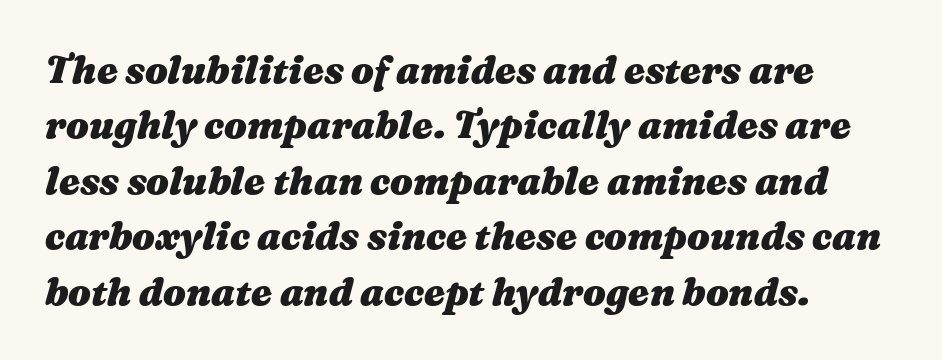
Pretty heavy lettering here — definitely bold. Has an underline been added? It has not. The face used here is proportionally spaced, like ordinary book or web type. The paragraph has a hard left edge and a soft right edge. Line spacing here is normal.
